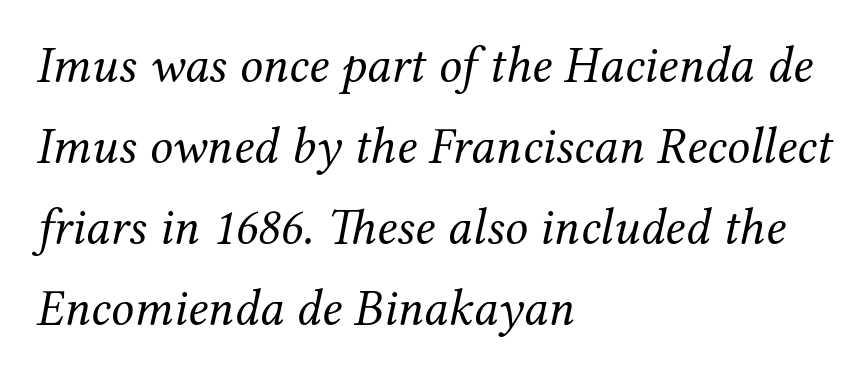
{"serif": "yes", "italic": "yes", "lean": "right", "slant_degrees": 12, "bold": "no", "weight": "regular", "width": "normal", "stroke_contrast": "medium", "x_height": "medium", "monospaced": "no", "underline": "no", "align": "left", "line_spacing": "normal", "line_spacing_ratio": 1.59, "letter_spacing": "normal", "letter_spacing_em": 0.0, "glyph_px": 51}
